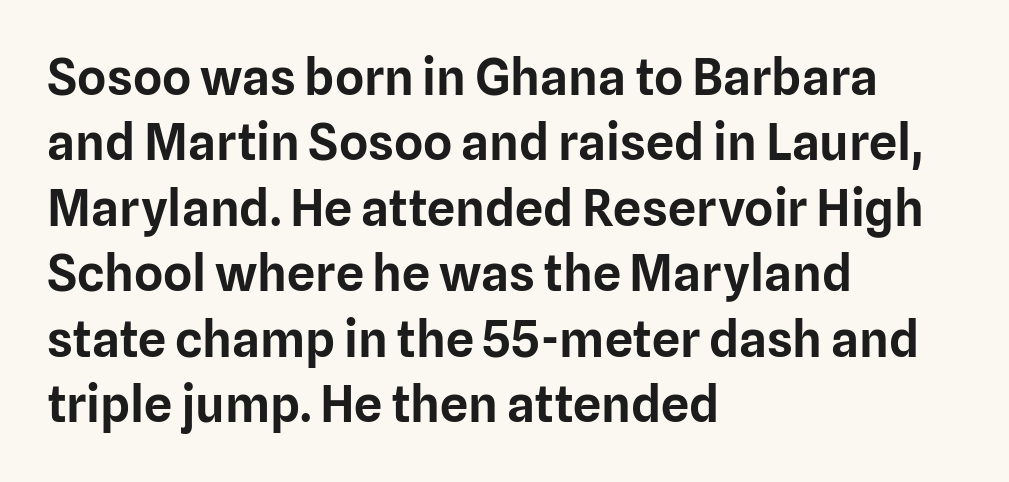
Q: Is the text italic (slanted)? A: No, it is upright.
Q: Is the typeface a serif or a sans-serif typeface? A: Sans-serif.
Q: Is the text underlined? A: No.
Q: How is the paragraph aligned? A: Left-aligned.
Q: Is the spacing between letters normal or unusually wide? A: Normal.
Q: Is the spacing between lines tight, normal or loose? A: Normal.
Q: Width (condensed, normal, or wide)? A: Normal.
Q: Stroke contrast? A: Low.
Q: x-height? A: Medium.
Q: Monospaced? A: No.
